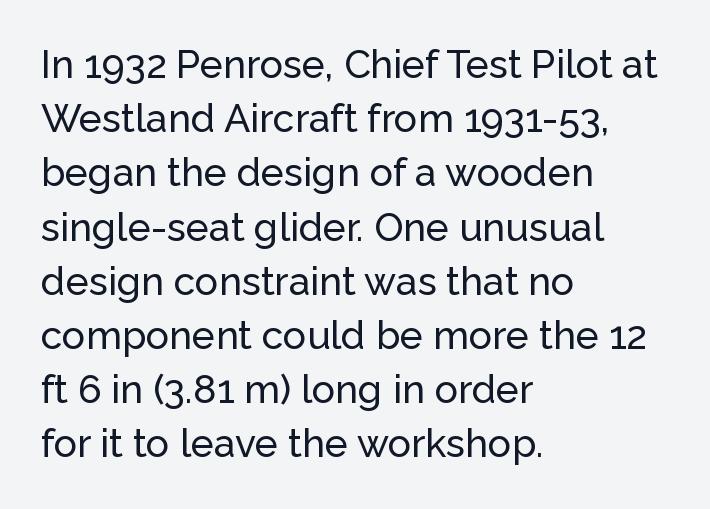
Q: Is the text italic (slanted)? A: No, it is upright.
Q: Is the typeface a serif or a sans-serif typeface? A: Sans-serif.
Q: Is the text underlined? A: No.
Q: How is the paragraph aligned? A: Left-aligned.
Q: Is the spacing between letters normal or unusually wide? A: Normal.
Q: Is the spacing between lines tight, normal or loose? A: Normal.
Q: Width (condensed, normal, or wide)? A: Normal.
Q: Stroke contrast? A: Low.
Q: x-height? A: Medium.
Q: Monospaced? A: No.
